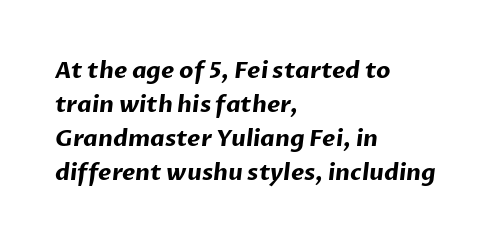
{"bold": "yes", "underline": "no", "align": "left", "line_spacing": "normal", "line_spacing_ratio": 1.48, "letter_spacing": "normal", "letter_spacing_em": 0.0, "glyph_px": 23}
